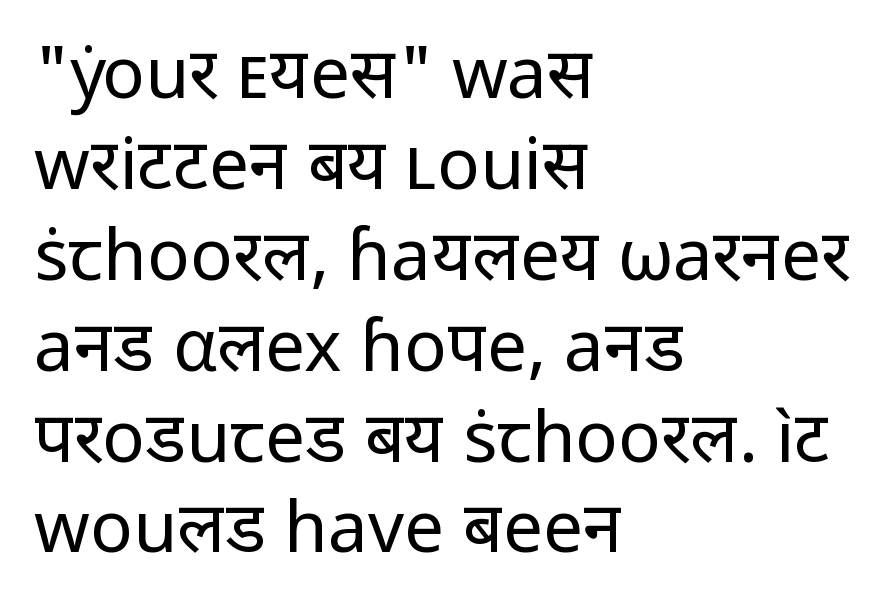
The image shows 71 px regular-weight sans-serif type, upright; set left-aligned, normal line spacing (1.28x), normal letter spacing, not underlined; low stroke contrast and a medium x-height.
